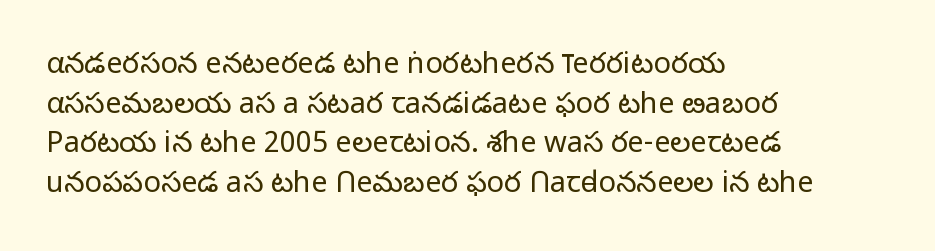
Q: Is the text bold? A: No.
Q: Is the text italic (slanted)? A: No, it is upright.
Q: Is the typeface a serif or a sans-serif typeface? A: Sans-serif.
Q: Is the text underlined? A: No.
Q: How is the paragraph aligned? A: Left-aligned.
Q: Is the spacing between letters normal or unusually wide? A: Normal.
Q: Is the spacing between lines tight, normal or loose? A: Normal.
Q: Width (condensed, normal, or wide)? A: Normal.
Q: Stroke contrast? A: Low.
Q: x-height? A: Medium.
Q: Monospaced? A: No.
